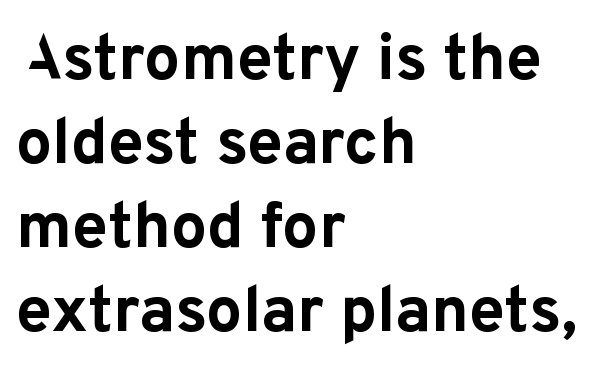
{"serif": "no", "italic": "no", "bold": "yes", "weight": "bold", "width": "normal", "stroke_contrast": "low", "x_height": "medium", "monospaced": "no", "underline": "no", "align": "left", "line_spacing": "normal", "line_spacing_ratio": 1.31, "letter_spacing": "normal", "letter_spacing_em": 0.0, "glyph_px": 64}
